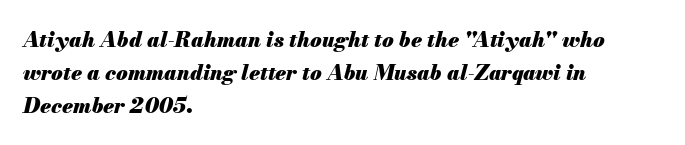
Q: Is the text bold? A: Yes.
Q: Is the text italic (slanted)? A: Yes, it leans right by about 13 degrees.
Q: Is the text underlined? A: No.
Q: How is the paragraph aligned? A: Left-aligned.
Q: Is the spacing between letters normal or unusually wide? A: Normal.
Q: Is the spacing between lines tight, normal or loose? A: Normal.
